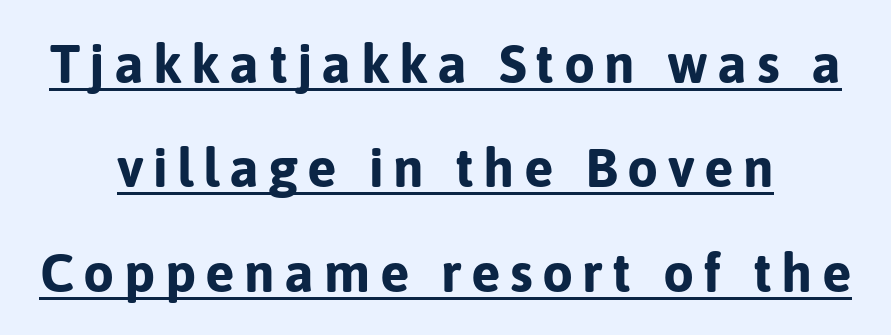
The image shows 55 px bold sans-serif type, upright; set centered, loose line spacing (1.9x), underlined; low stroke contrast and a medium x-height.
